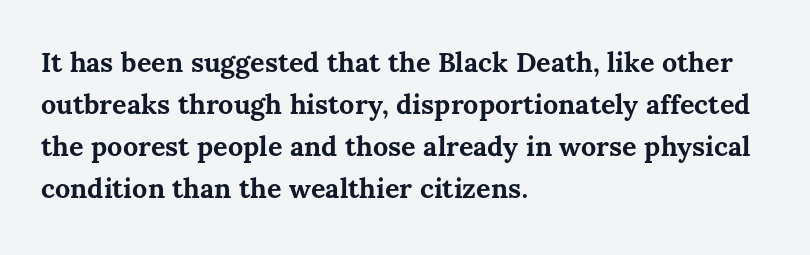
Q: Is the text bold? A: Yes.
Q: Is the text italic (slanted)? A: No, it is upright.
Q: Is the text underlined? A: No.
Q: How is the paragraph aligned? A: Left-aligned.
Q: Is the spacing between letters normal or unusually wide? A: Normal.
Q: Is the spacing between lines tight, normal or loose? A: Normal.
